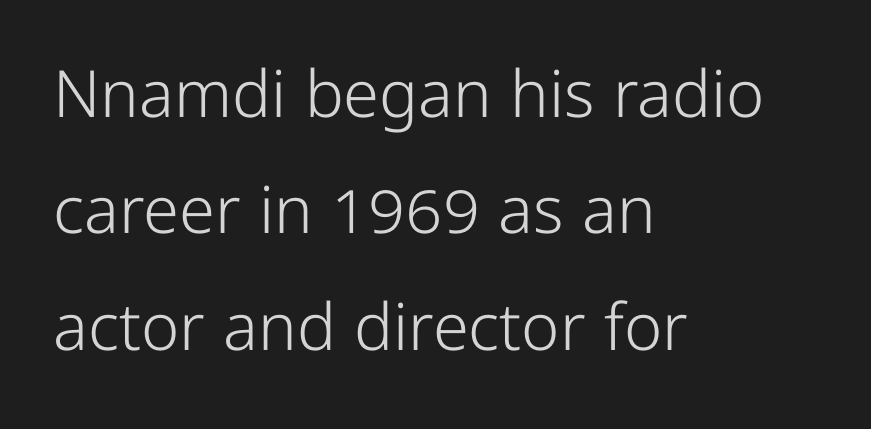
Q: Is the text bold? A: No.
Q: Is the text italic (slanted)? A: No, it is upright.
Q: Is the typeface a serif or a sans-serif typeface? A: Sans-serif.
Q: Is the text underlined? A: No.
Q: How is the paragraph aligned? A: Left-aligned.
Q: Is the spacing between letters normal or unusually wide? A: Normal.
Q: Width (condensed, normal, or wide)? A: Condensed.
Q: Stroke contrast? A: Low.
Q: x-height? A: Medium.
Q: Monospaced? A: No.
